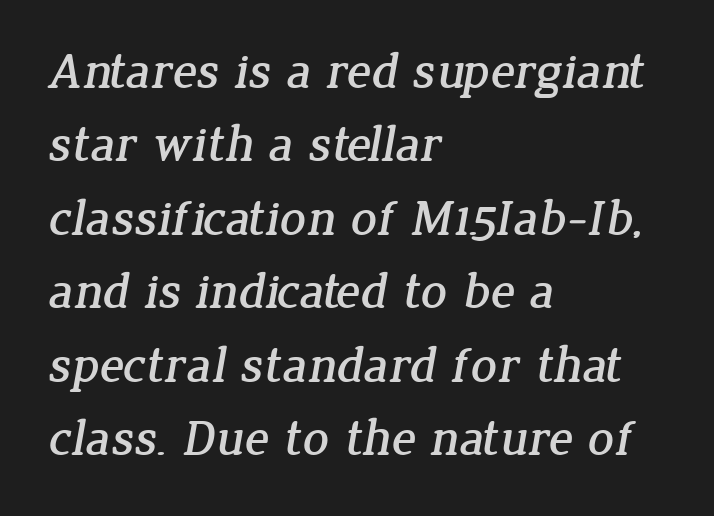
{"serif": "yes", "width": "normal", "stroke_contrast": "low", "x_height": "medium", "monospaced": "no", "underline": "no", "align": "left", "line_spacing": "normal", "line_spacing_ratio": 1.44, "letter_spacing": "normal", "letter_spacing_em": 0.0, "glyph_px": 51}
